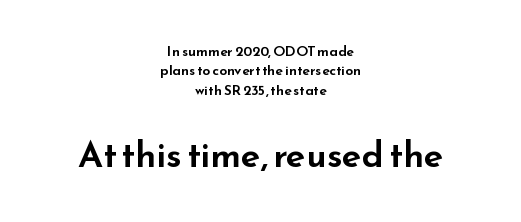
The type sits square on the baseline with zero lean. The area under the type is left untouched. Character size in the trailing block exceeds that of the leading block. Visually the block forms a symmetrical silhouette, jagged on both flanks. Reading down the column, the eye jumps a familiar distance to each next line.
